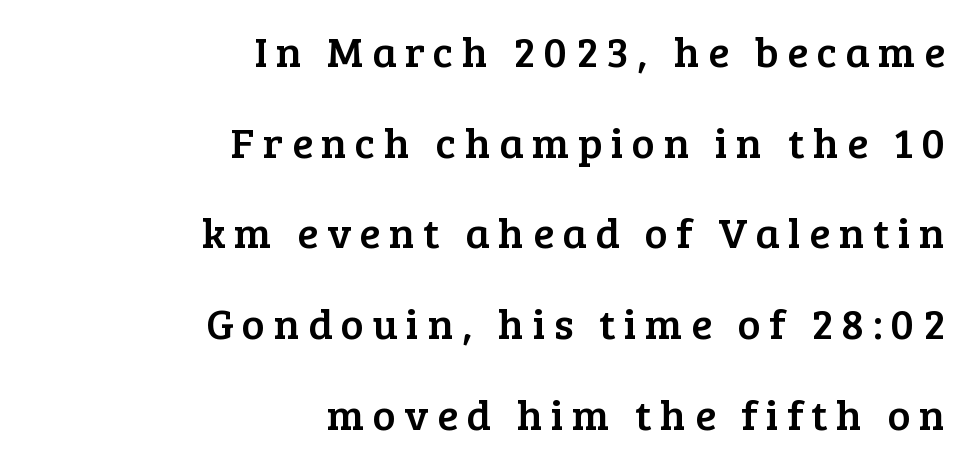
The words here are not underlined. A roman cut, with each character standing at attention. What stands out about the letter spacing? Its width — letters are far apart. The typeface chosen for these lines features serifs. This sample has the flowing, uneven cadence of proportional lettering. The paragraph has a hard right edge and a soft left edge.
